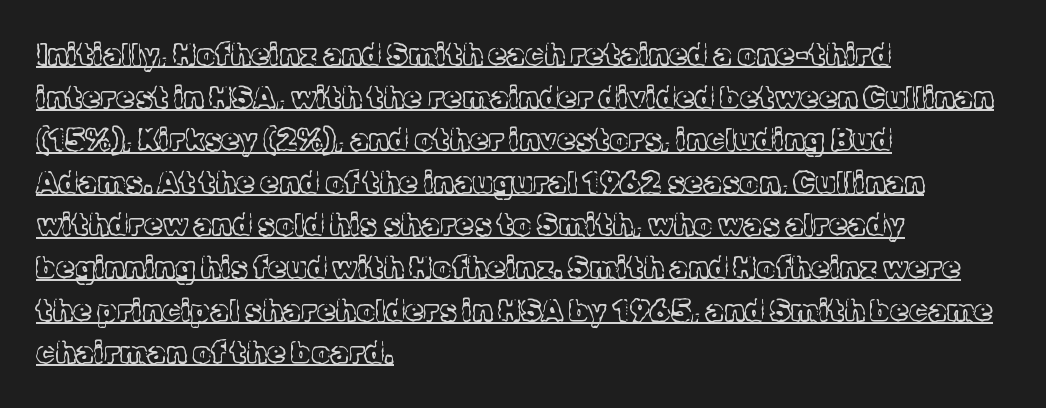
{"serif": "yes", "italic": "no", "bold": "no", "weight": "light", "width": "normal", "x_height": "medium", "monospaced": "no", "underline": "yes", "align": "left", "line_spacing": "normal", "line_spacing_ratio": 1.42, "letter_spacing": "normal", "letter_spacing_em": 0.0, "glyph_px": 30}
